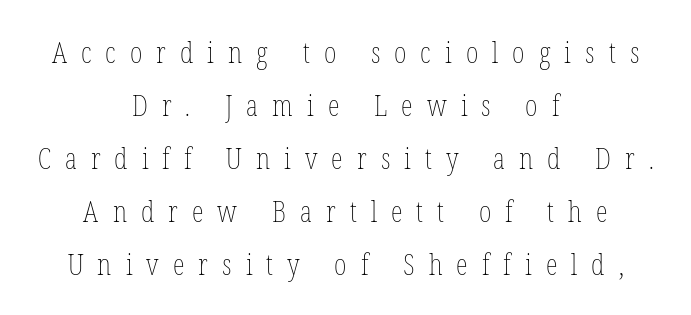
{"italic": "no", "bold": "no", "weight": "thin", "width": "condensed", "stroke_contrast": "low", "x_height": "medium", "monospaced": "no", "underline": "no", "align": "center", "line_spacing_ratio": 1.77, "letter_spacing": "wide", "letter_spacing_em": 0.47, "glyph_px": 30}
